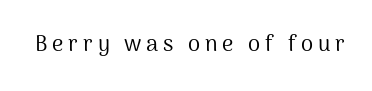
The image shows 22 px text type, upright; set unusually wide letter spacing (+0.22 em), not underlined.
